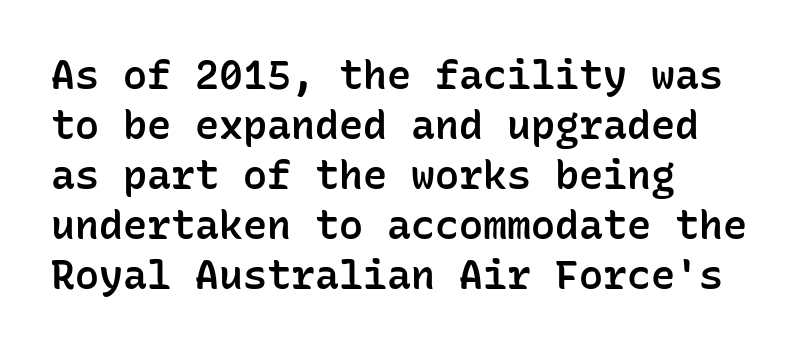
Q: Is the text bold? A: Semi-bold.
Q: Is the text italic (slanted)? A: No, it is upright.
Q: Is the typeface a serif or a sans-serif typeface? A: Sans-serif.
Q: Is the text underlined? A: No.
Q: How is the paragraph aligned? A: Left-aligned.
Q: Is the spacing between letters normal or unusually wide? A: Normal.
Q: Is the spacing between lines tight, normal or loose? A: Normal.
Q: Width (condensed, normal, or wide)? A: Normal.
Q: Stroke contrast? A: Low.
Q: x-height? A: Medium.
Q: Monospaced? A: Yes.
